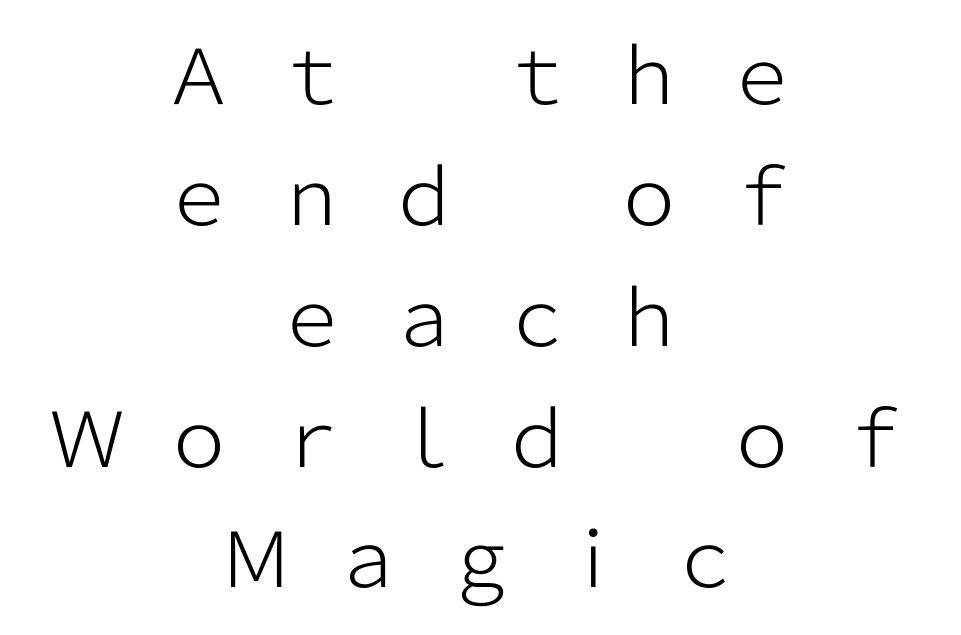
{"serif": "no", "italic": "no", "bold": "no", "weight": "light", "width": "normal", "stroke_contrast": "low", "x_height": "medium", "monospaced": "no", "underline": "no", "align": "center", "line_spacing": "normal", "line_spacing_ratio": 1.59, "letter_spacing": "wide", "letter_spacing_em": 0.48, "glyph_px": 76}
